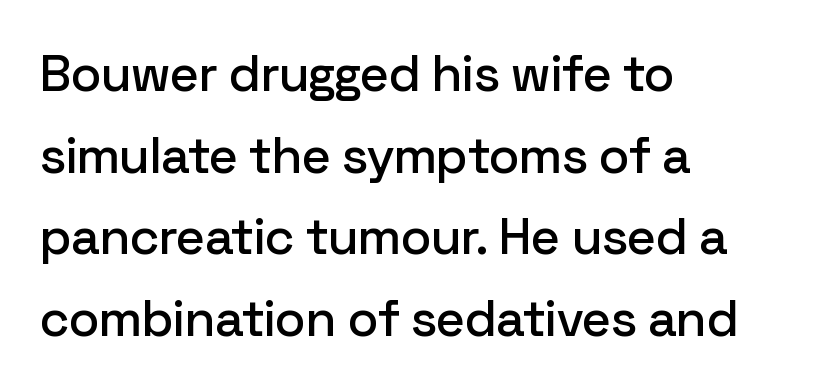
This rendering features lettering with no underline. Reading down the column, the eye jumps a familiar distance to each next line. Does the type have serifs? No, each stem ends abruptly. Standard letterfit; no display-style spreading of the glyphs. Teacher's note: observe the even left margin — that is flush-left alignment.
